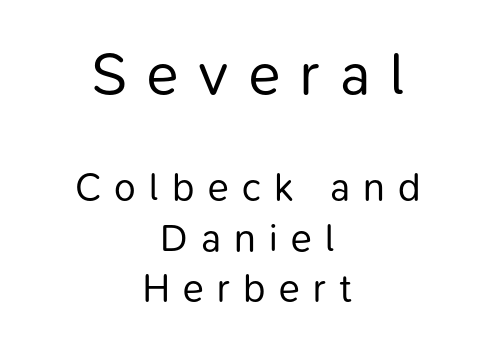
Posture: upright roman. Unmarked baselines from the first word to the last. This reads as an unemphasized weight, regular at the heaviest. A typesetter would call this heavily tracked-out type. Vertically, the passage feels balanced, rows spaced as you'd expect.
